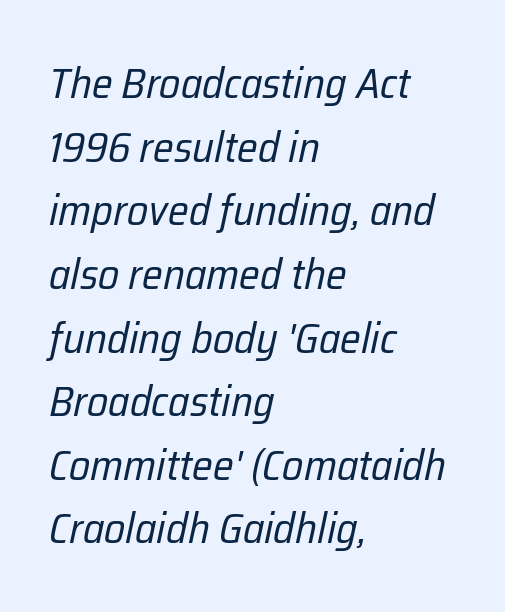
Q: Is the text bold? A: No.
Q: Is the text italic (slanted)? A: Yes, it leans right by about 12 degrees.
Q: Is the text underlined? A: No.
Q: How is the paragraph aligned? A: Left-aligned.
Q: Is the spacing between letters normal or unusually wide? A: Normal.
Q: Is the spacing between lines tight, normal or loose? A: Normal.
Q: Width (condensed, normal, or wide)? A: Condensed.
Q: Stroke contrast? A: Low.
Q: x-height? A: Medium.
Q: Monospaced? A: No.
